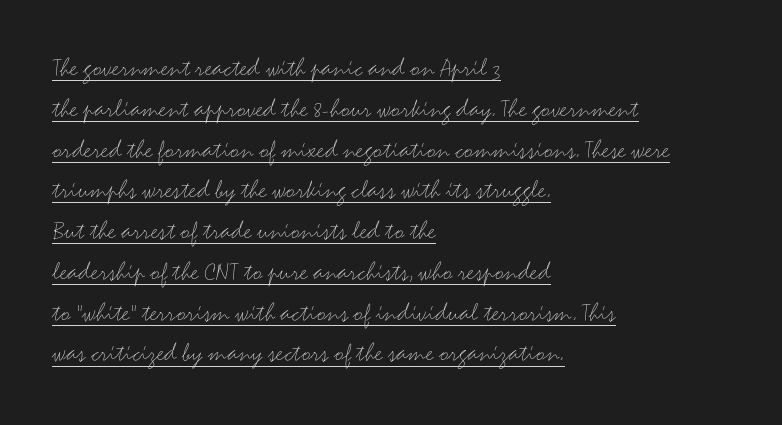
{"bold": "no", "underline": "yes", "align": "left", "line_spacing": "normal", "line_spacing_ratio": 1.51, "letter_spacing": "normal", "letter_spacing_em": 0.0, "glyph_px": 27}
